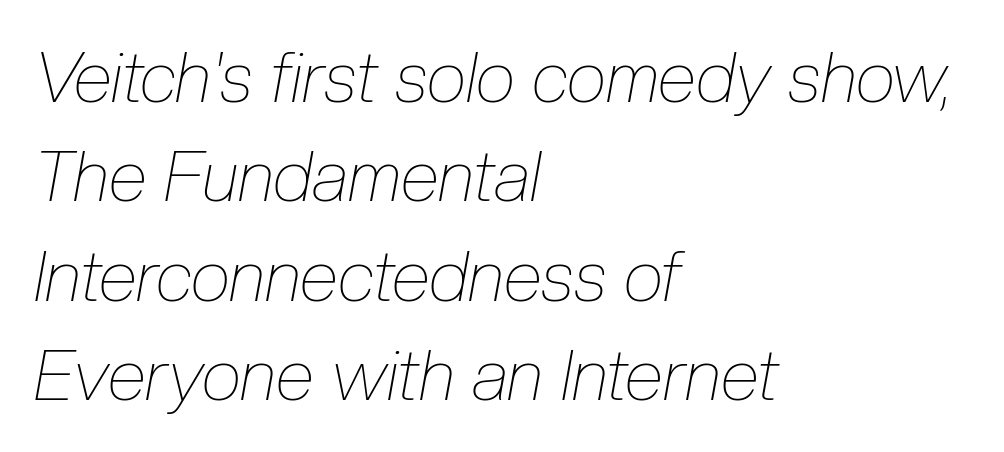
The image shows 71 px thin, condensed type, italic (leaning right); set left-aligned, normal line spacing (1.4x), normal letter spacing, not underlined; low stroke contrast and a medium x-height.
